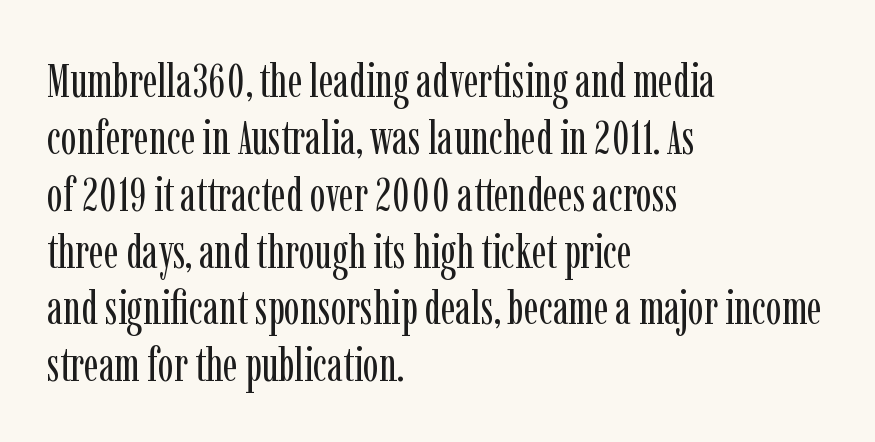
{"serif": "yes", "italic": "no", "bold": "no", "weight": "regular", "width": "condensed", "stroke_contrast": "low", "x_height": "medium", "monospaced": "no", "underline": "no", "align": "left", "line_spacing_ratio": 1.21, "letter_spacing": "normal", "letter_spacing_em": 0.0, "glyph_px": 47}
